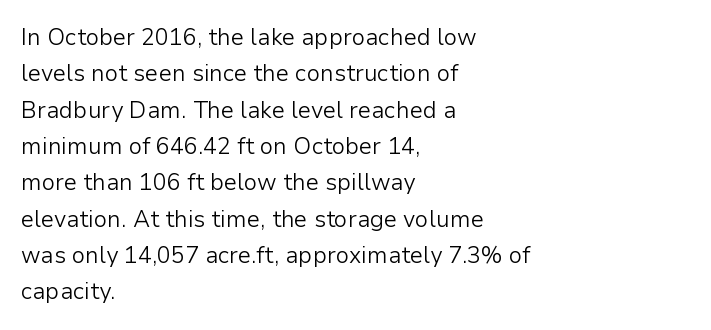
The image shows 23 px text type, upright; set left-aligned, normal line spacing (1.58x), normal letter spacing, not underlined.
